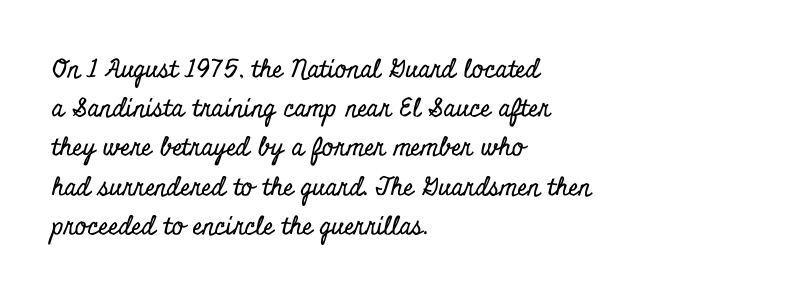
Q: Is the text italic (slanted)? A: Yes.
Q: Is the text underlined? A: No.
Q: How is the paragraph aligned? A: Left-aligned.
Q: Is the spacing between letters normal or unusually wide? A: Normal.
Q: Is the spacing between lines tight, normal or loose? A: Normal.
